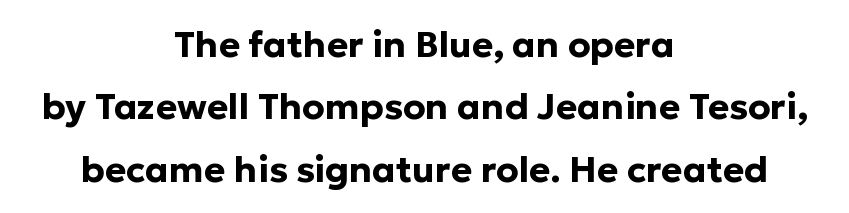
{"serif": "no", "italic": "no", "bold": "yes", "weight": "bold", "width": "normal", "stroke_contrast": "low", "x_height": "medium", "monospaced": "no", "underline": "no", "align": "center", "line_spacing_ratio": 1.73, "letter_spacing": "normal", "letter_spacing_em": 0.0, "glyph_px": 36}
